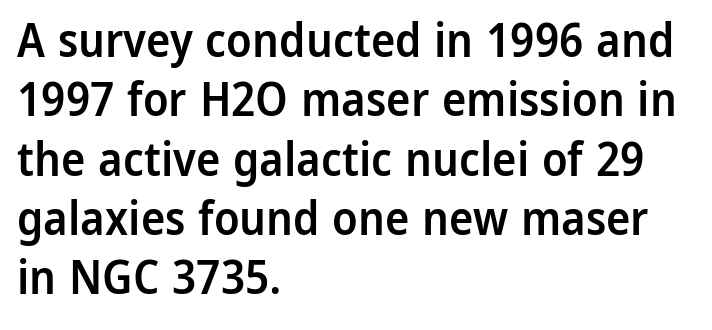
Q: Is the text bold? A: Semi-bold.
Q: Is the text italic (slanted)? A: No, it is upright.
Q: Is the typeface a serif or a sans-serif typeface? A: Sans-serif.
Q: Is the text underlined? A: No.
Q: How is the paragraph aligned? A: Left-aligned.
Q: Is the spacing between letters normal or unusually wide? A: Normal.
Q: Is the spacing between lines tight, normal or loose? A: Normal.
Q: Width (condensed, normal, or wide)? A: Normal.
Q: Stroke contrast? A: Low.
Q: x-height? A: Medium.
Q: Monospaced? A: No.
